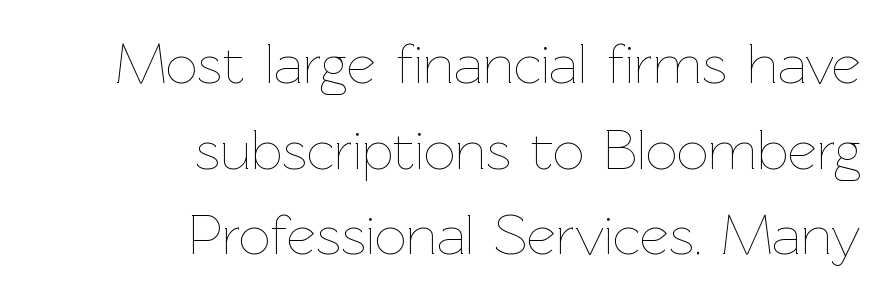
Reading down the column, the eye jumps a familiar distance to each next line. This is the regular roman posture of the typeface. These lines stack with their right ends in a neat column. Each row of text sits above clean, open space. No extra tracking has been applied to these lines. On a weight scale, this lands at 450 or below.
